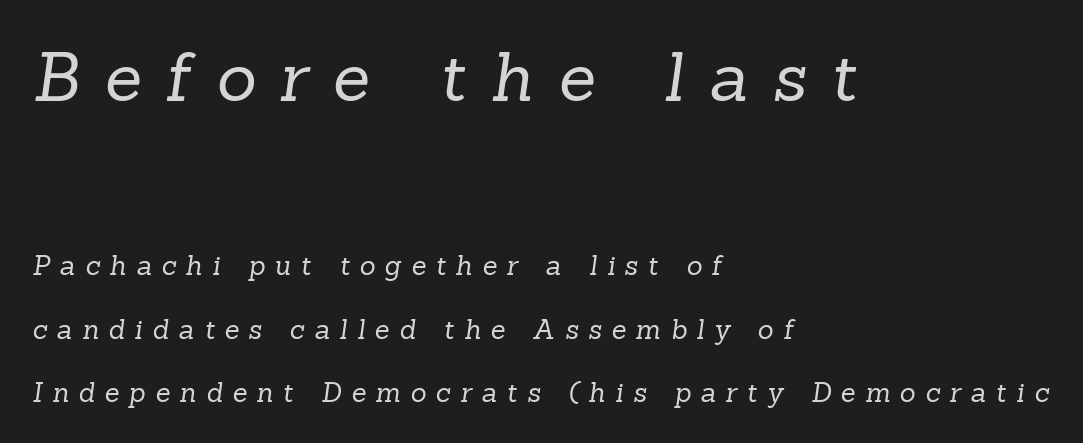
A student would notice the top passage is typeset larger than what follows. Descenders hang freely into open space. The lines are spread far apart with generous leading. The rendering uses natural spacing where letterforms have individual widths.
